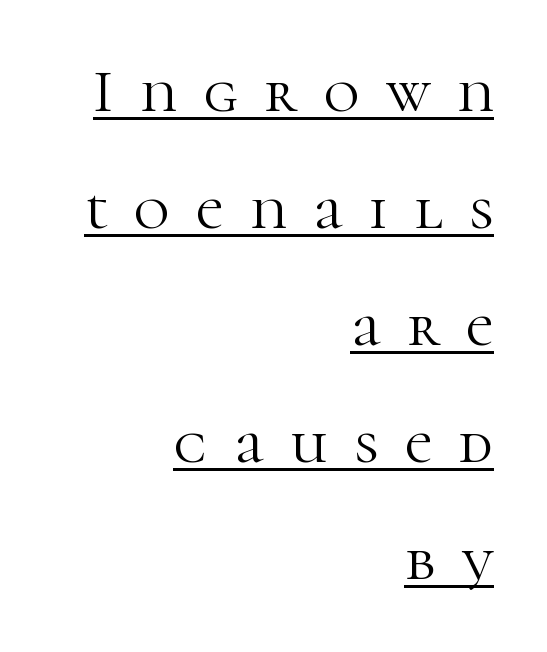
The image shows 61 px light serif type, upright; set right-aligned, loose line spacing (1.92x), unusually wide letter spacing (+0.44 em), underlined; high stroke contrast and a medium x-height.
